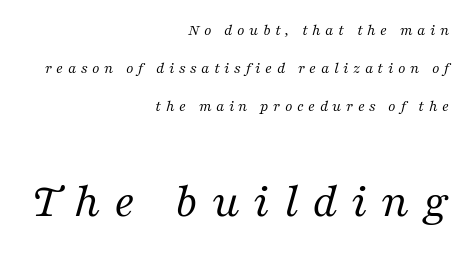
A great deal of white space separates one row of letters from the next. The compositor pushed each line to the right boundary. Someone cranked the tracking dial way up on this one. The glyphs are unaccompanied by any horizontal stroke below them. Nothing heavy about these letters — not bold at all.
